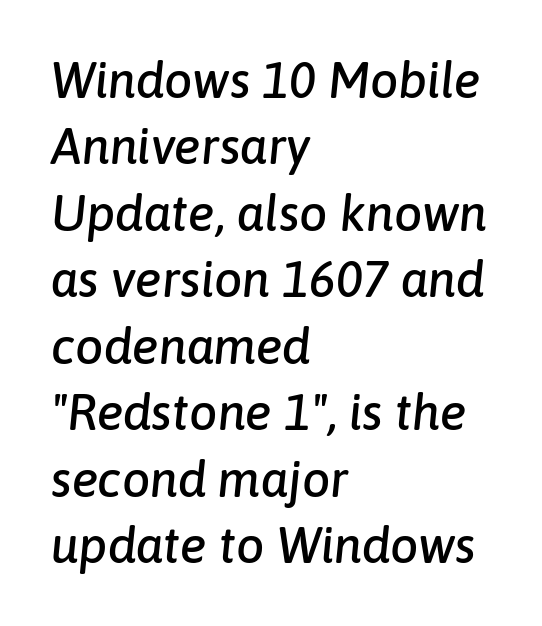
The image shows 50 px text type, italic (leaning right); set left-aligned, normal line spacing (1.33x), normal letter spacing, not underlined; low stroke contrast and a medium x-height.
